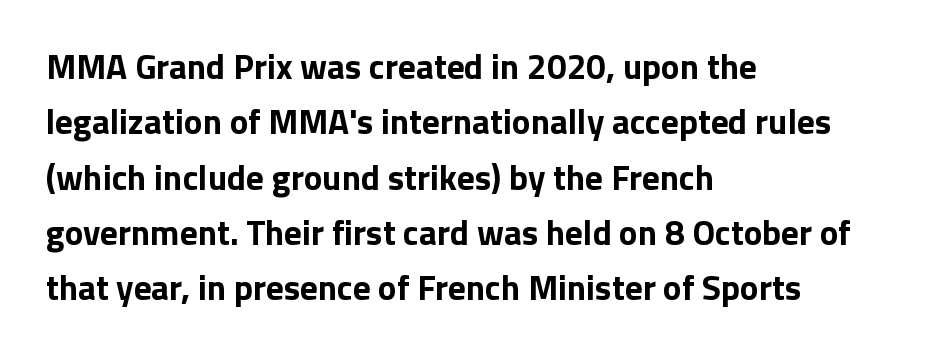
Do the letters lean? They stand straight. Glyph-to-glyph distance matches everyday printed text. Regarding serifs, this sample does without them. Strokes here are thick enough to call this a true bold.
